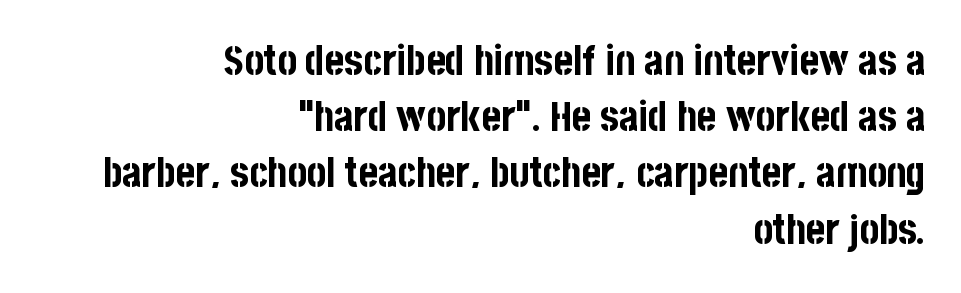
The image shows 41 px bold, condensed sans-serif type, upright; set right-aligned, normal line spacing (1.37x), normal letter spacing, not underlined; low stroke contrast and a large x-height.
